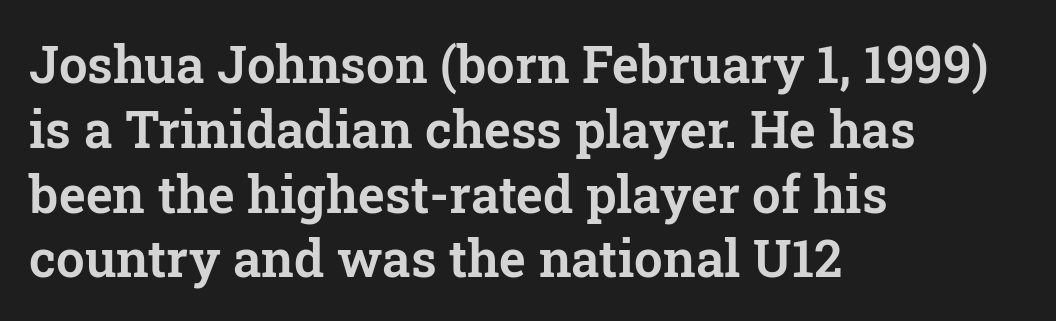
Compared with typical body copy, the letter spacing here is the same. Line spacing here is normal. Characters remain perfectly vertical along every line. The face used here is seriffed, in the tradition of book romans. A clean baseline with only descenders dipping below it.
